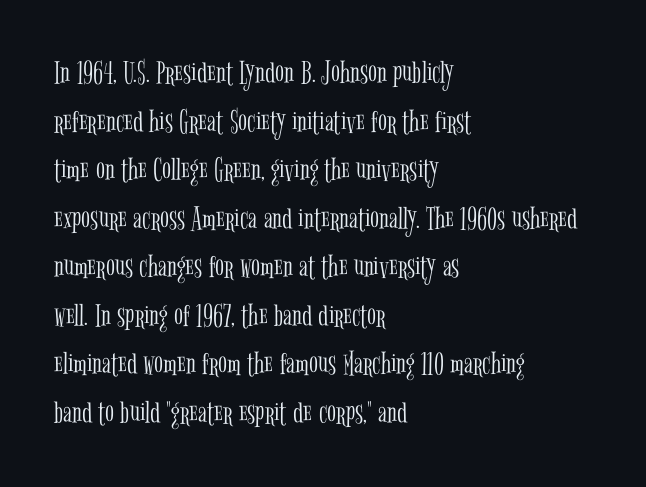
{"serif": "yes", "italic": "no", "bold": "no", "weight": "light", "width": "condensed", "stroke_contrast": "low", "x_height": "medium", "monospaced": "no", "underline": "no", "align": "left", "line_spacing": "normal", "line_spacing_ratio": 1.47, "letter_spacing": "normal", "letter_spacing_em": 0.0, "glyph_px": 33}
